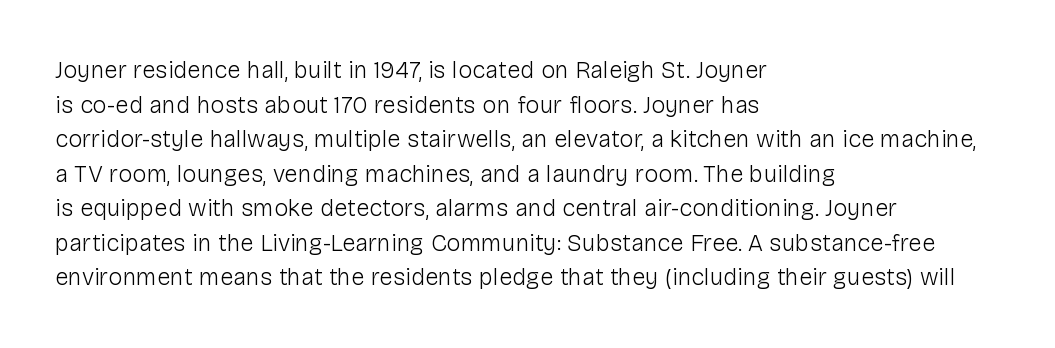
Regarding leading, the lines here are spaced in the standard way. The letters look calm and open, with moderate or lighter stems. Layout note: lines flush left. The rendering keeps characters at their native spacing. The lettering stays uniformly vertical, giving the passage a roman look. Underline: absent.
